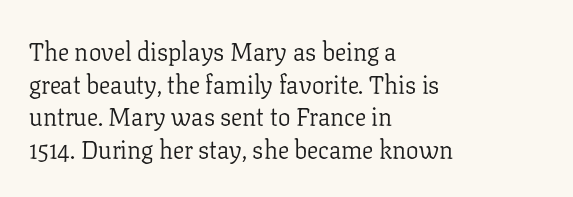
Q: Is the text bold? A: No.
Q: Is the text italic (slanted)? A: No, it is upright.
Q: Is the text underlined? A: No.
Q: How is the paragraph aligned? A: Left-aligned.
Q: Is the spacing between letters normal or unusually wide? A: Normal.
Q: Is the spacing between lines tight, normal or loose? A: Normal.
